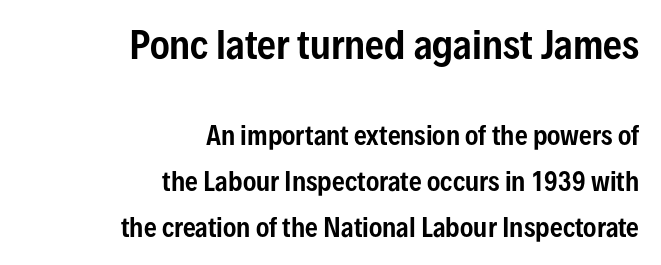
The image shows 37 px condensed sans-serif type, upright; set right-aligned, line spacing 1.84x, normal letter spacing, not underlined; the first (top) block is 1.48x larger; low stroke contrast and a medium x-height.
